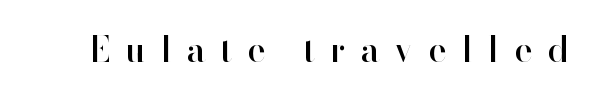
How are the letters spaced? Widely, with obvious added tracking. Note the varied advance widths — an 'i' is clearly narrower than an 'm'. This sample uses a sans-serif face. This sample uses an upright cut, with every glyph sitting square on the baseline. Check the space under the baseline: it is left empty.
